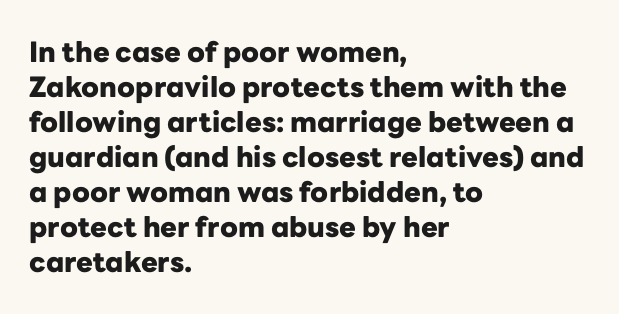
The image shows 28 px heavy sans-serif type, upright; set left-aligned, normal line spacing (1.25x), normal letter spacing, not underlined; low stroke contrast and a medium x-height.
